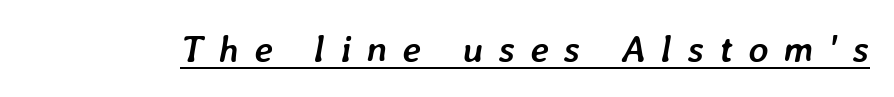
The image shows 38 px semibold type, italic (leaning right); set unusually wide letter spacing (+0.4 em), underlined; low stroke contrast and a medium x-height.
